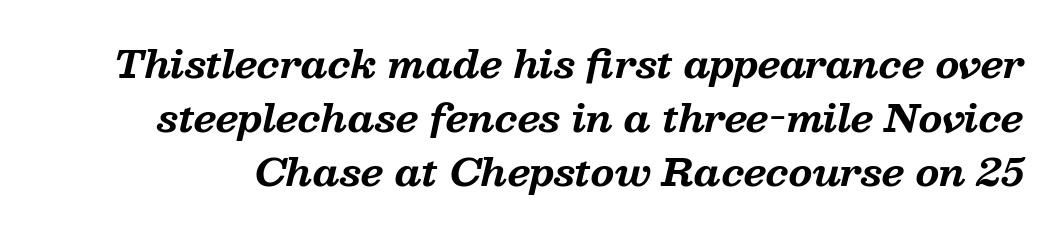
Q: Is the text bold? A: Yes.
Q: Is the text italic (slanted)? A: Yes, it leans right by about 13 degrees.
Q: Is the typeface a serif or a sans-serif typeface? A: Serif.
Q: Is the text underlined? A: No.
Q: Is the spacing between letters normal or unusually wide? A: Normal.
Q: Is the spacing between lines tight, normal or loose? A: Normal.
Q: Width (condensed, normal, or wide)? A: Normal.
Q: Stroke contrast? A: Medium.
Q: x-height? A: Medium.
Q: Monospaced? A: No.
